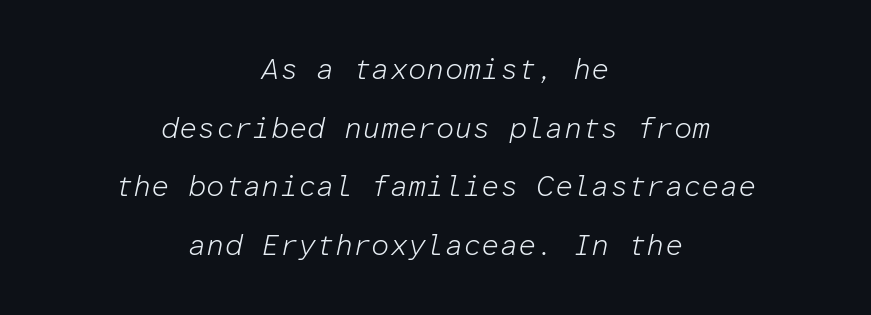
Q: Is the text bold? A: No.
Q: Is the text italic (slanted)? A: Yes, it leans right by about 12 degrees.
Q: Is the text underlined? A: No.
Q: How is the paragraph aligned? A: Centered.
Q: Is the spacing between letters normal or unusually wide? A: Normal.
Q: Is the spacing between lines tight, normal or loose? A: Loose.
Q: Width (condensed, normal, or wide)? A: Normal.
Q: Stroke contrast? A: Low.
Q: x-height? A: Medium.
Q: Monospaced? A: Yes.
